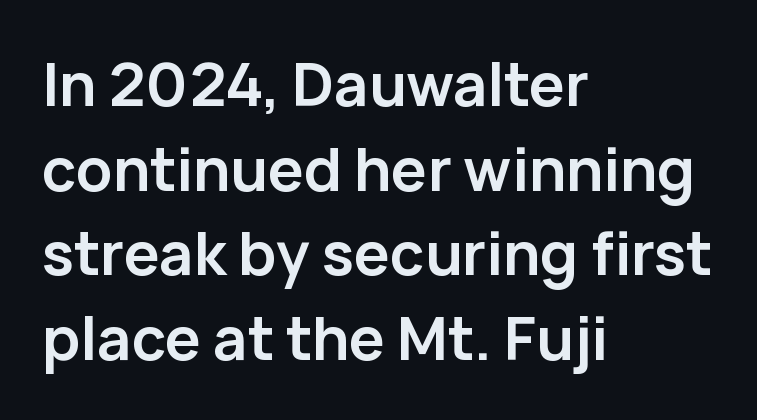
The image shows 60 px semibold sans-serif type, upright; set left-aligned, normal line spacing (1.41x), normal letter spacing, not underlined; low stroke contrast and a medium x-height.
